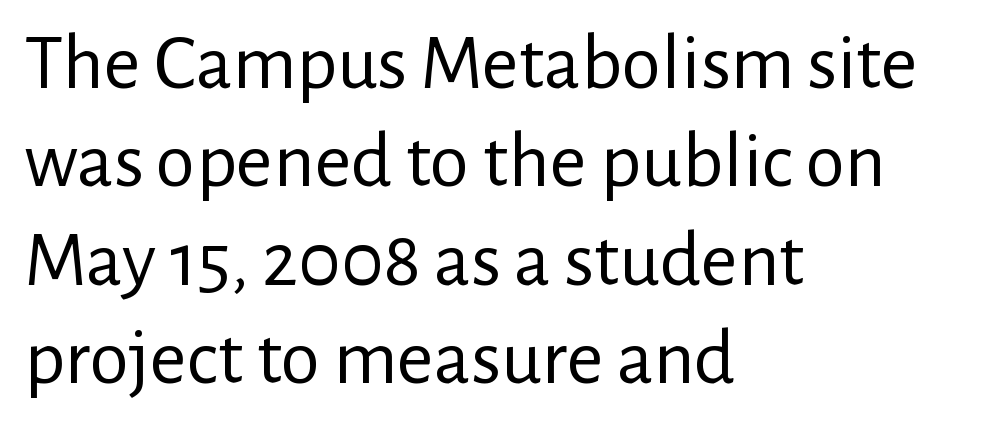
If you drew a line through each stem, it would be perfectly vertical. Summary of weight: not heavy and not bold. Note: no serifs on the glyphs. Decoration check: the copy has no underline.
